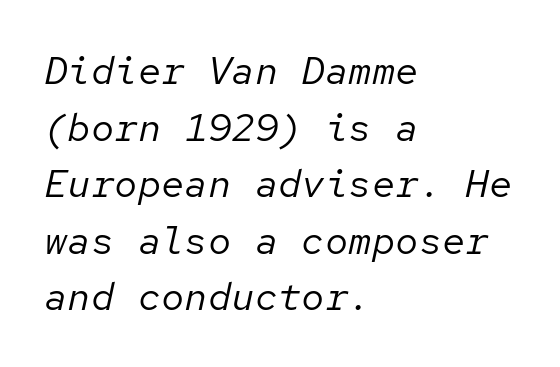
Vertical stems look standard width or narrower in stroke. Would a proofreader flag this as italicized? Yes. The rendering keeps characters at their native spacing. Line spacing here is normal.
